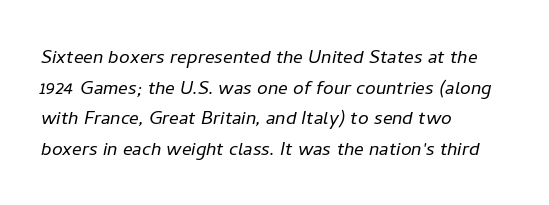
{"italic": "yes", "lean": "right", "slant_degrees": 11, "bold": "no", "underline": "no", "align": "left", "line_spacing": "normal", "line_spacing_ratio": 1.28, "letter_spacing": "normal", "letter_spacing_em": 0.0, "glyph_px": 24}
